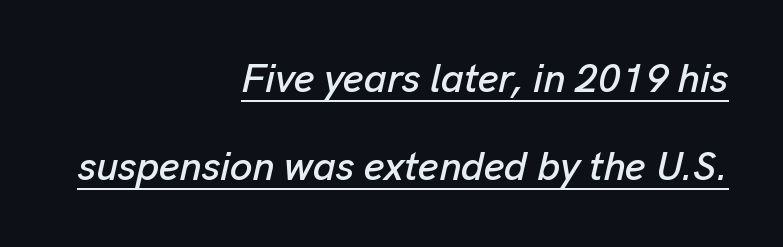
{"italic": "yes", "lean": "right", "slant_degrees": 13, "width": "normal", "stroke_contrast": "low", "x_height": "medium", "monospaced": "no", "underline": "yes", "align": "right", "line_spacing": "loose", "line_spacing_ratio": 2.2, "letter_spacing": "normal", "letter_spacing_em": 0.0, "glyph_px": 40}
